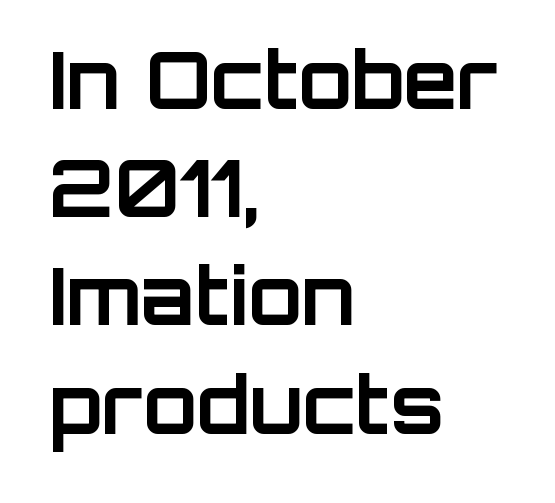
Typeset ragged right — the left edge is the straight one. Posture: vertical. The designer left line spacing at the default. The gaps between neighbouring characters are ordinary and unremarkable.
